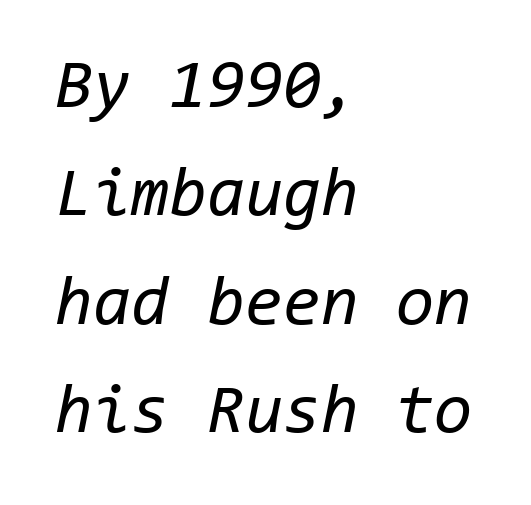
{"italic": "yes", "lean": "right", "slant_degrees": 11, "bold": "no", "weight": "regular", "width": "normal", "stroke_contrast": "low", "x_height": "medium", "monospaced": "yes", "underline": "no", "align": "left", "line_spacing": "normal", "line_spacing_ratio": 1.57, "letter_spacing": "normal", "letter_spacing_em": 0.0, "glyph_px": 69}
